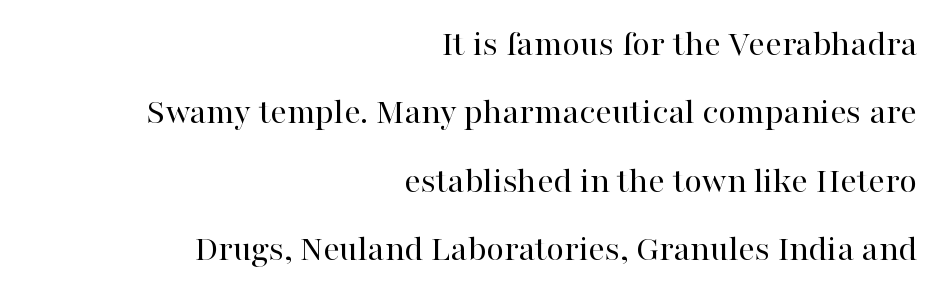
The image shows 37 px regular-weight serif type, upright; set right-aligned, line spacing 1.85x, normal letter spacing, not underlined; high stroke contrast and a medium x-height.
